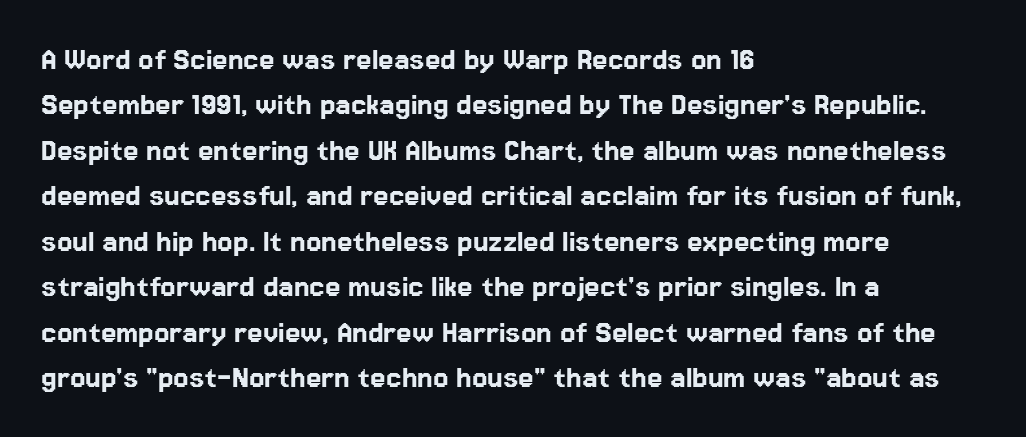
The image shows 35 px sans-serif type, upright; set left-aligned, normal line spacing (1.3x), normal letter spacing, not underlined; low stroke contrast and a medium x-height.
